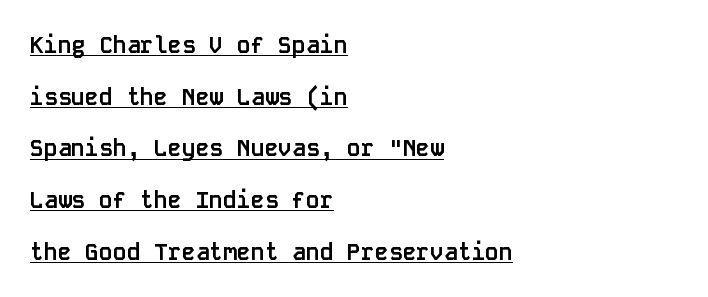
What stands out about the letter spacing? Nothing — it is the standard amount. Interline gaps are noticeably wide in this sample. The font's upright variant was chosen for this text. Weight check: bold — yes, fully. Underline: present. Notice how the passage keeps a crisp vertical edge on the left only.
